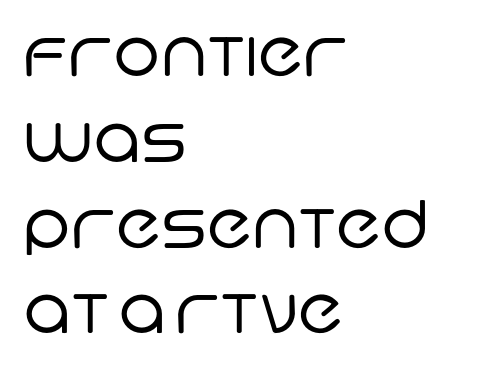
{"serif": "no", "bold": "no", "weight": "regular", "width": "normal", "stroke_contrast": "low", "x_height": "large", "monospaced": "no", "underline": "no", "align": "left", "line_spacing": "normal", "line_spacing_ratio": 1.3, "letter_spacing": "normal", "letter_spacing_em": 0.0, "glyph_px": 66}
